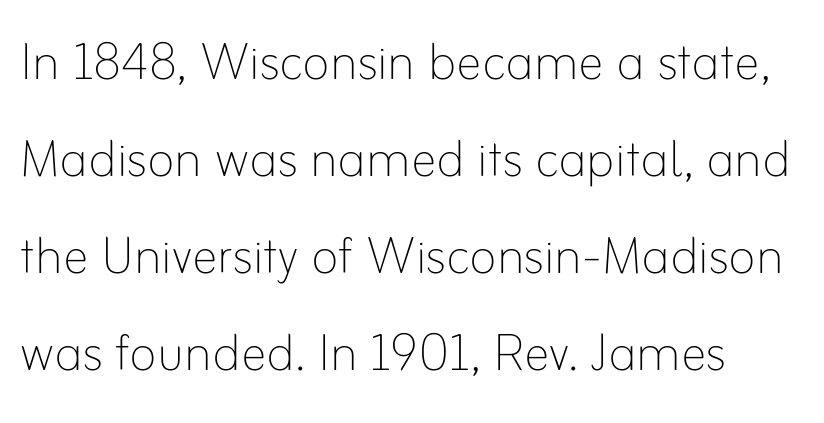
Q: Is the text bold? A: No.
Q: Is the text italic (slanted)? A: No, it is upright.
Q: Is the text underlined? A: No.
Q: Is the spacing between letters normal or unusually wide? A: Normal.
Q: Is the spacing between lines tight, normal or loose? A: Normal.
Q: Width (condensed, normal, or wide)? A: Normal.
Q: Stroke contrast? A: Low.
Q: x-height? A: Small.
Q: Monospaced? A: No.
